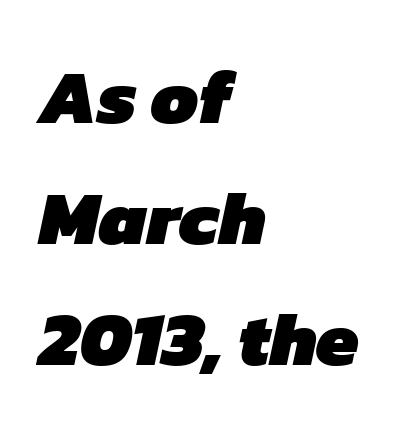
Q: Is the text bold? A: Yes.
Q: Is the typeface a serif or a sans-serif typeface? A: Sans-serif.
Q: Is the text underlined? A: No.
Q: How is the paragraph aligned? A: Left-aligned.
Q: Is the spacing between letters normal or unusually wide? A: Normal.
Q: Is the spacing between lines tight, normal or loose? A: Normal.
Q: Width (condensed, normal, or wide)? A: Normal.
Q: Stroke contrast? A: Low.
Q: x-height? A: Medium.
Q: Monospaced? A: No.
